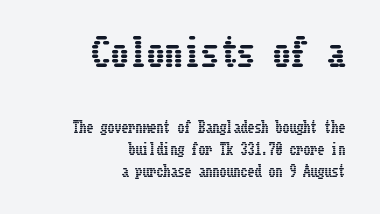
{"italic": "no", "width": "condensed", "stroke_contrast": "low", "x_height": "medium", "underline": "no", "align": "right", "line_spacing": "normal", "line_spacing_ratio": 1.56, "letter_spacing": "normal", "letter_spacing_em": 0.0, "larger_block": "first", "size_ratio": 2.57, "glyph_px": 36}
